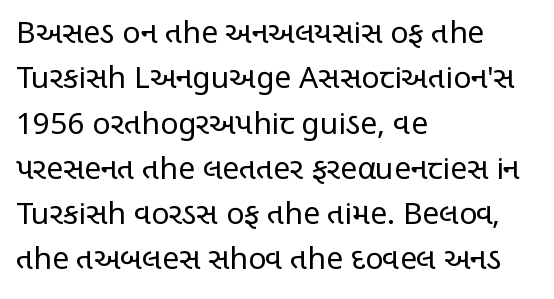
Left-aligned paragraph, ragged on the right. Each stroke keeps to a modest, everyday thickness or less. The passage shown stacks its lines at a standard gap. Look at the bottom of the vertical strokes: they stop flat, with no serifs.
